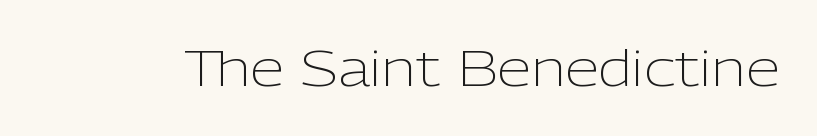
{"serif": "no", "italic": "no", "bold": "no", "weight": "light", "width": "normal", "stroke_contrast": "low", "x_height": "medium", "monospaced": "no", "underline": "no", "letter_spacing": "normal", "letter_spacing_em": 0.0, "glyph_px": 49}
